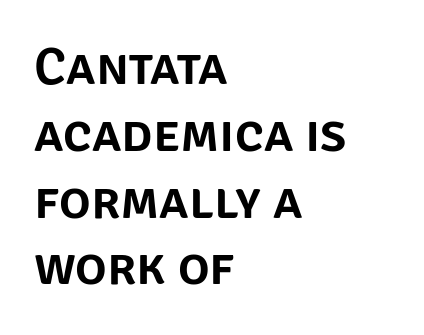
These lines are composed in type without serifs. The compositor pushed each line to the left boundary. Italic: no, the glyphs are upright roman. The strip under each line holds only bare page.
